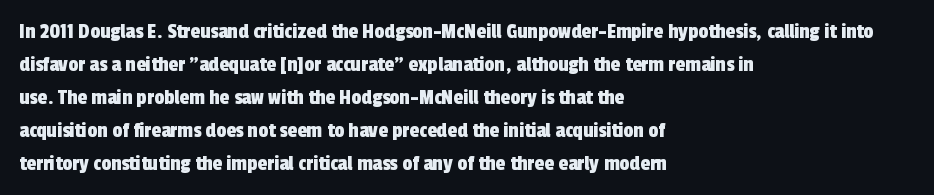
The image shows 22 px text type; set left-aligned, normal line spacing (1.5x), normal letter spacing, not underlined.
